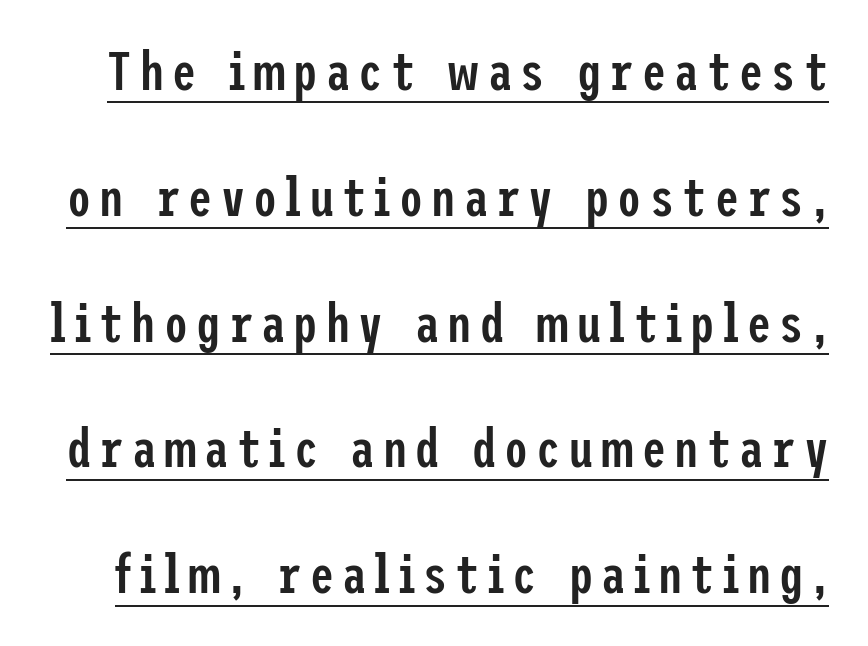
{"serif": "no", "italic": "no", "bold": "semi", "weight": "semibold", "width": "condensed", "stroke_contrast": "low", "x_height": "medium", "underline": "yes", "line_spacing": "loose", "line_spacing_ratio": 2.33, "glyph_px": 54}
